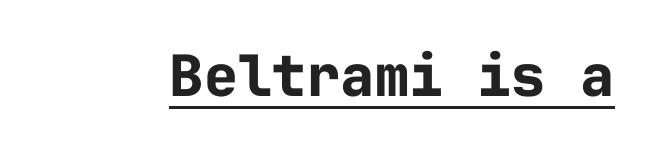
{"serif": "no", "italic": "no", "bold": "yes", "weight": "bold", "width": "normal", "stroke_contrast": "low", "x_height": "medium", "monospaced": "yes", "underline": "yes", "letter_spacing": "normal", "letter_spacing_em": 0.0, "glyph_px": 57}
